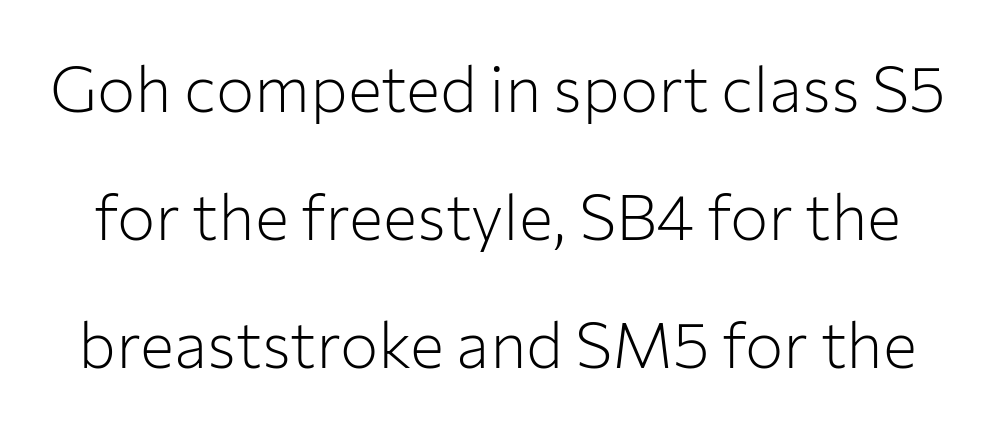
{"serif": "no", "italic": "no", "bold": "no", "weight": "light", "width": "normal", "stroke_contrast": "low", "x_height": "medium", "monospaced": "no", "underline": "no", "line_spacing": "loose", "line_spacing_ratio": 2.0, "letter_spacing": "normal", "letter_spacing_em": 0.0, "glyph_px": 64}
